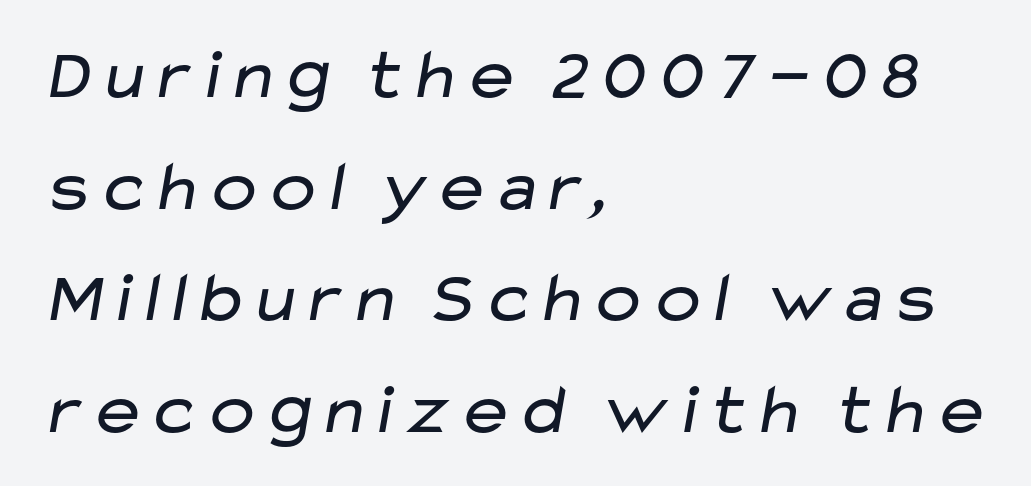
The image shows 72 px regular-weight, wide sans-serif type; set left-aligned, normal line spacing (1.55x), normal letter spacing, not underlined; low stroke contrast and a medium x-height.
